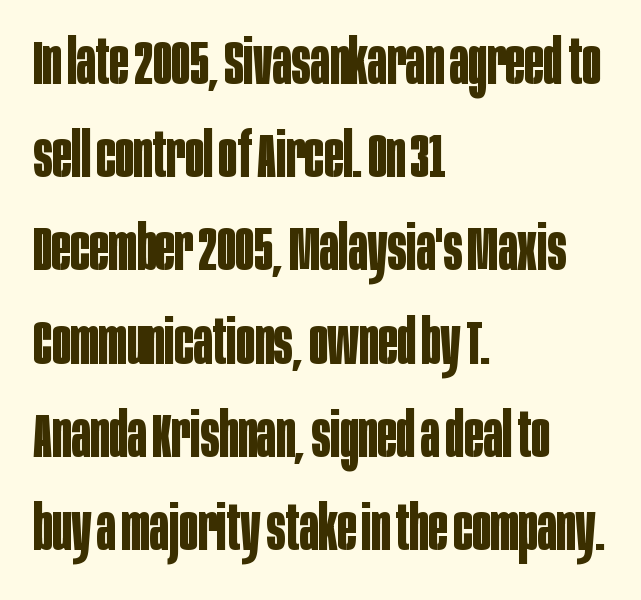
The image shows 63 px bold, condensed sans-serif type, upright; set left-aligned, normal line spacing (1.48x), normal letter spacing, not underlined; low stroke contrast and a large x-height.
